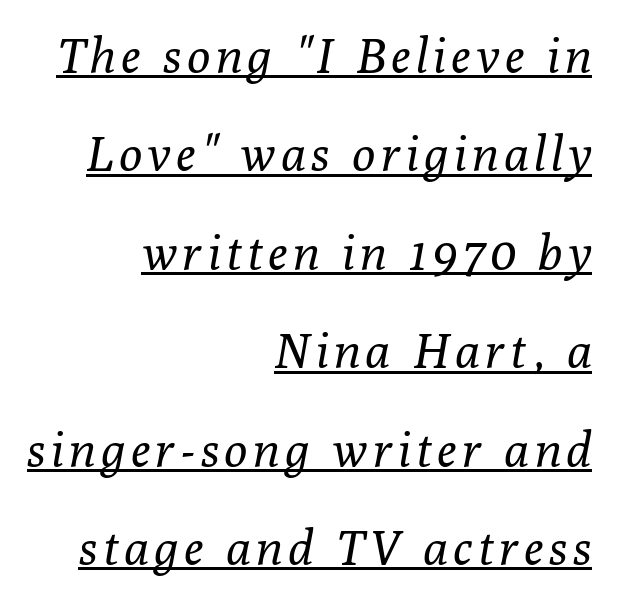
The image shows 48 px regular-weight serif type, italic (leaning right); set right-aligned, loose line spacing (2.05x), underlined; low stroke contrast and a medium x-height.
